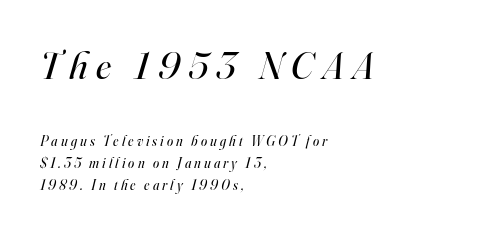
The characters display serif detailing at their extremities. Weight class: somewhere from thin through regular. Line spacing here is normal. Note the varied advance widths — an 'i' is clearly narrower than an 'm'. Typesetter's note — upper block bumped up in size, lower block left smaller.
